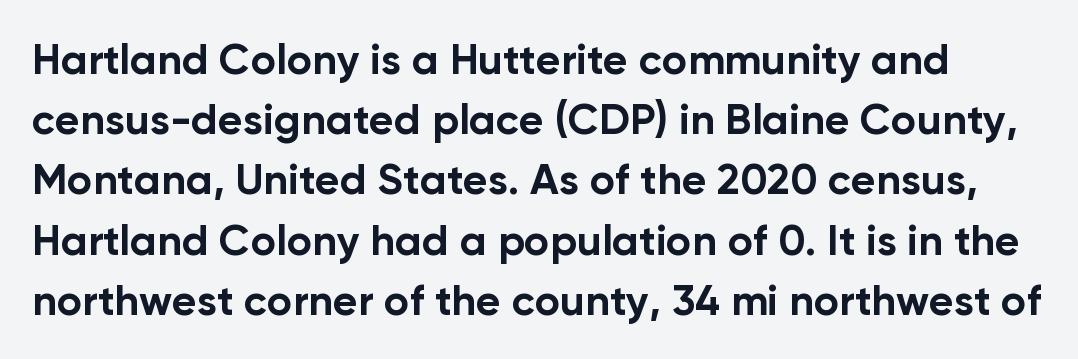
{"serif": "no", "italic": "no", "bold": "yes", "weight": "bold", "width": "normal", "stroke_contrast": "low", "x_height": "medium", "monospaced": "no", "underline": "no", "line_spacing": "normal", "line_spacing_ratio": 1.4, "letter_spacing": "normal", "letter_spacing_em": 0.0, "glyph_px": 43}
